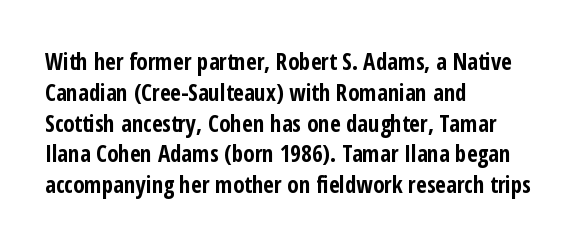
{"italic": "no", "bold": "yes", "underline": "no", "align": "left", "line_spacing": "normal", "line_spacing_ratio": 1.34, "letter_spacing": "normal", "letter_spacing_em": 0.0, "glyph_px": 23}
